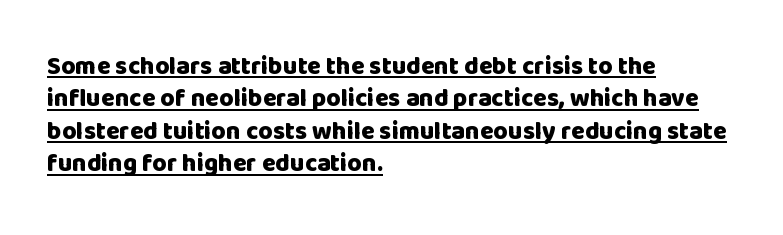
Reading down the column, the eye jumps a familiar distance to each next line. Strokes here are thick enough to call this a true bold. Nobody touched the tracking dial on this one. The words here are underlined.
